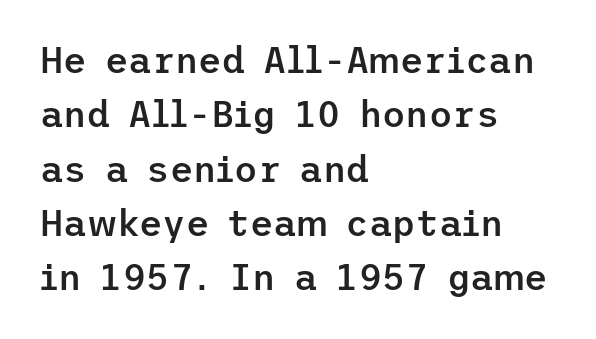
Leading matches the norm, producing a regular column. A typesetter would mark this as roman, not italic. Heft: intermediate — a semibold. Typeset ragged right — the left edge is the straight one. A sans-serif font was chosen for this passage.
